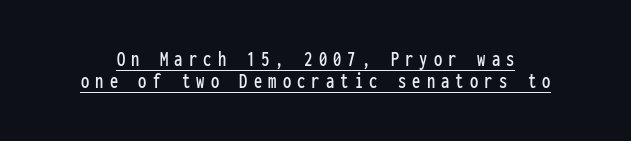
The image shows 22 px text type, upright; set tight line spacing (1.01x), unusually wide letter spacing (+0.28 em), underlined.
